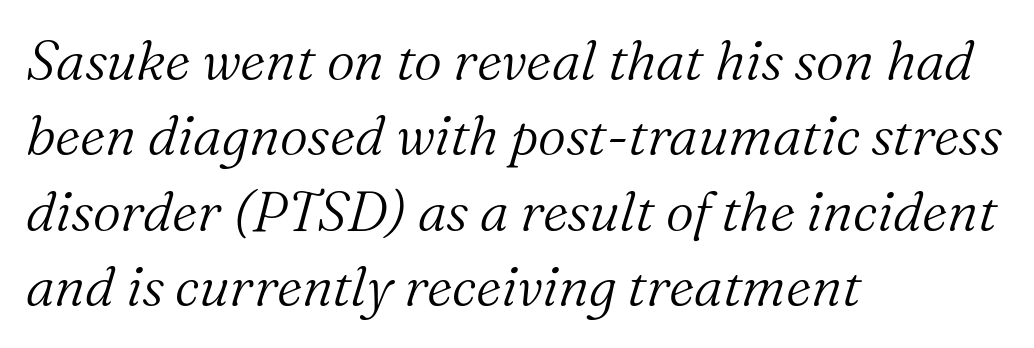
Is the type heavy? It reads as light-to-regular instead. Default kerning and tracking; the words read as compact shapes. It's the slanting kind of type. Each row of text sits above clean, open space.
